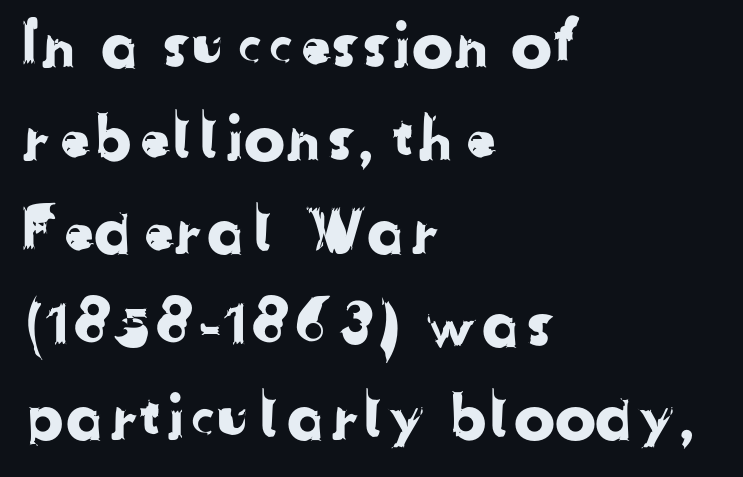
{"serif": "no", "width": "normal", "stroke_contrast": "low", "x_height": "medium", "monospaced": "no", "underline": "no", "align": "left", "line_spacing": "normal", "line_spacing_ratio": 1.5, "letter_spacing": "normal", "letter_spacing_em": 0.0, "glyph_px": 62}
